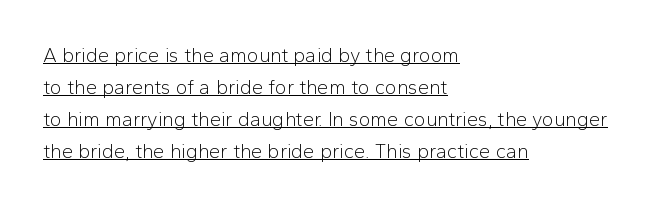
Does the leading feel generous? No, just average. If you drew a line through each stem, it would be perfectly vertical. Stems and bowls with no extra thickness — not bold. This rendering uses left alignment, leaving the right contour irregular. Caption: lettering with a line underneath.
